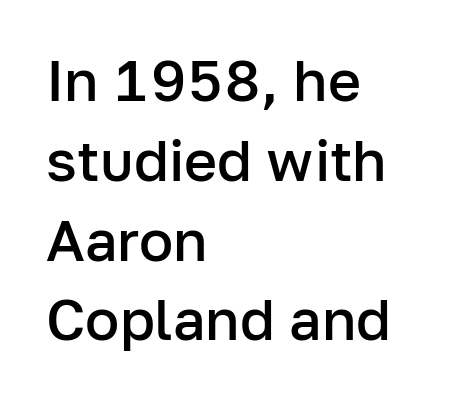
Q: Is the text bold? A: Semi-bold.
Q: Is the text italic (slanted)? A: No, it is upright.
Q: Is the typeface a serif or a sans-serif typeface? A: Sans-serif.
Q: Is the text underlined? A: No.
Q: How is the paragraph aligned? A: Left-aligned.
Q: Is the spacing between letters normal or unusually wide? A: Normal.
Q: Is the spacing between lines tight, normal or loose? A: Normal.
Q: Width (condensed, normal, or wide)? A: Normal.
Q: Stroke contrast? A: Low.
Q: x-height? A: Medium.
Q: Monospaced? A: No.
